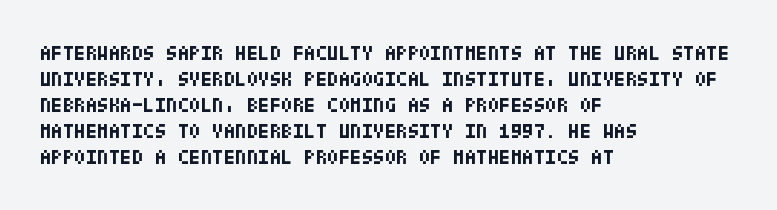
The strokes are fattened all the way to bold. Visually the block forms a straight wall on the left and a jagged coastline on the right. A typesetter would mark this as roman, not italic. The words here are not underlined.
